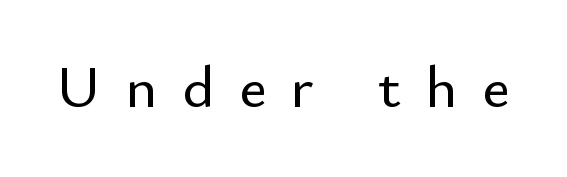
{"serif": "no", "italic": "no", "width": "normal", "stroke_contrast": "low", "x_height": "small", "monospaced": "no", "underline": "no", "letter_spacing": "wide", "letter_spacing_em": 0.41, "glyph_px": 60}
